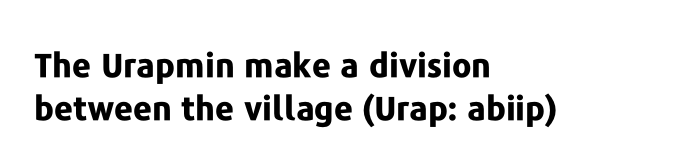
{"serif": "no", "italic": "no", "bold": "yes", "weight": "bold", "width": "normal", "stroke_contrast": "low", "x_height": "medium", "monospaced": "no", "underline": "no", "align": "left", "line_spacing": "normal", "line_spacing_ratio": 1.3, "letter_spacing": "normal", "letter_spacing_em": 0.0, "glyph_px": 33}
